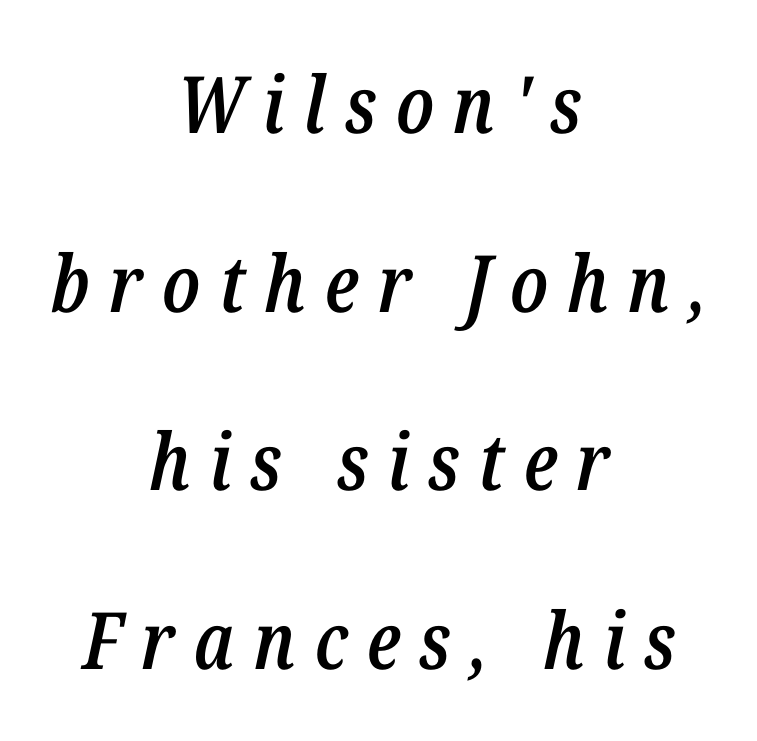
The image shows 79 px semibold, condensed type, italic (leaning right); set centered, loose line spacing (2.26x), unusually wide letter spacing (+0.24 em), not underlined; low stroke contrast and a medium x-height.
